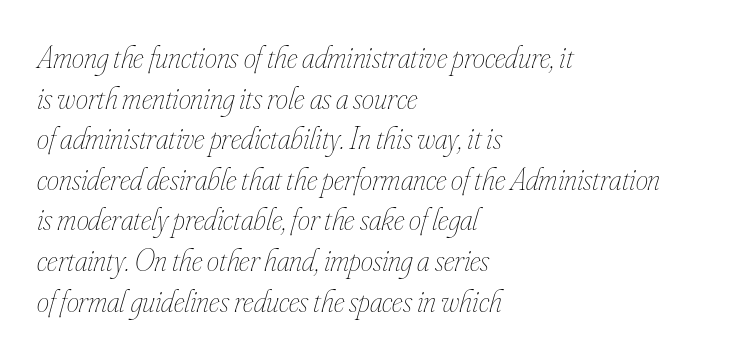
Beneath every word, the page is bare. An italicized treatment has been applied to the whole sample. The horizontal fit of the characters is conventional and even. Think of a printed novel: that variable character pitch is what you see here. Successive baselines arrive at the customary interval. Is the stroke heavy? The answer is a plain regular-or-lighter.
